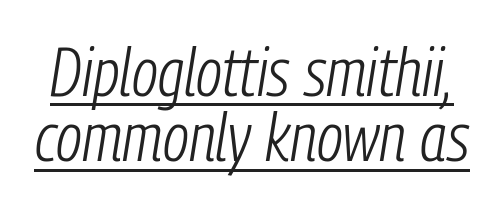
{"italic": "yes", "lean": "right", "slant_degrees": 9, "bold": "no", "weight": "light", "width": "condensed", "stroke_contrast": "low", "x_height": "medium", "monospaced": "no", "underline": "yes", "line_spacing": "tight", "line_spacing_ratio": 0.96, "letter_spacing": "normal", "letter_spacing_em": 0.0, "glyph_px": 68}
